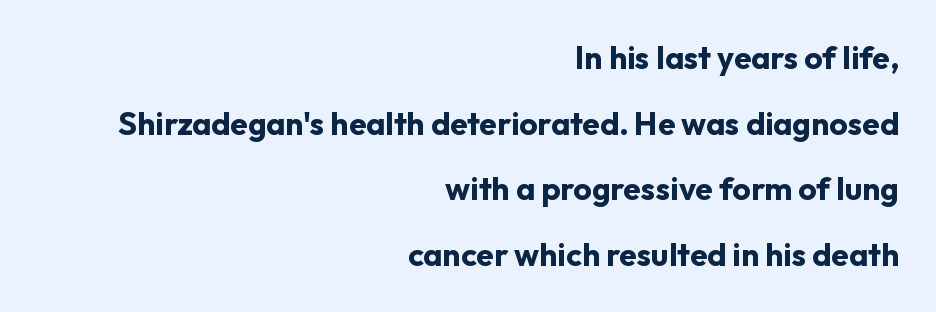
{"serif": "no", "italic": "no", "bold": "yes", "weight": "bold", "width": "normal", "stroke_contrast": "low", "x_height": "medium", "monospaced": "no", "underline": "no", "align": "right", "line_spacing": "loose", "line_spacing_ratio": 2.05, "letter_spacing": "normal", "letter_spacing_em": 0.0, "glyph_px": 32}
